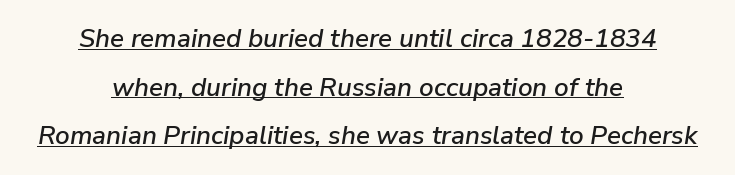
Q: Is the text italic (slanted)? A: Yes, it leans right by about 9 degrees.
Q: Is the text underlined? A: Yes.
Q: How is the paragraph aligned? A: Centered.
Q: Is the spacing between letters normal or unusually wide? A: Normal.
